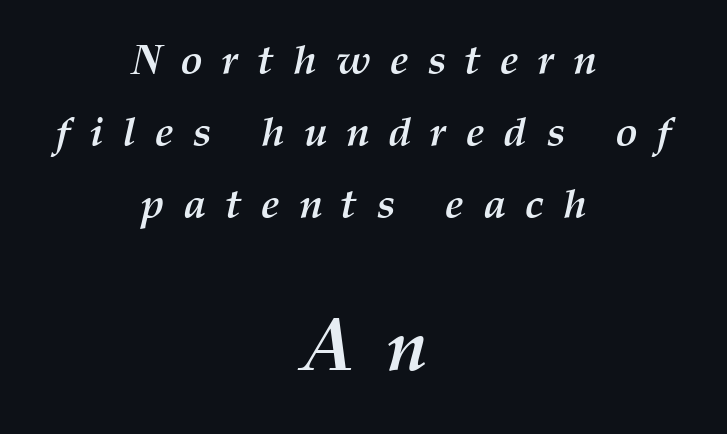
Q: Is the text bold? A: Yes.
Q: Is the text italic (slanted)? A: Yes, it leans right by about 12 degrees.
Q: Is the text underlined? A: No.
Q: How is the paragraph aligned? A: Centered.
Q: Is the spacing between letters normal or unusually wide? A: Unusually wide.
Q: Which block of text is set in a larger size, the first (top) or the second (bottom)? A: The second (bottom) one.
Q: Width (condensed, normal, or wide)? A: Normal.
Q: Stroke contrast? A: Medium.
Q: x-height? A: Medium.
Q: Monospaced? A: No.
